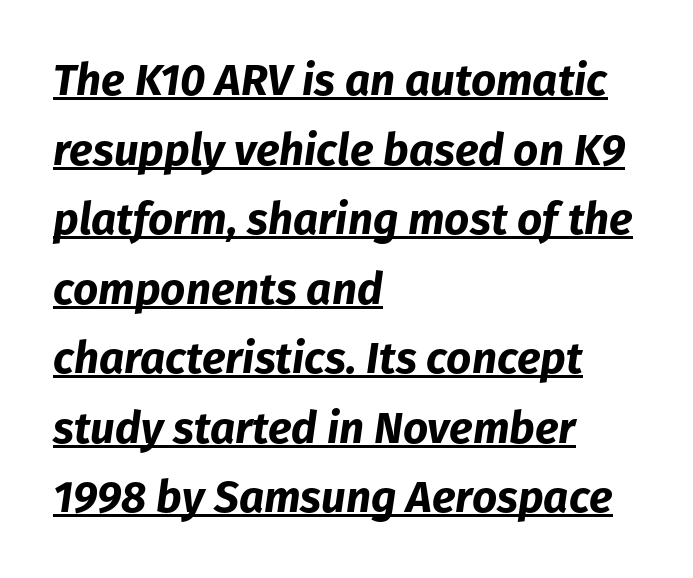
{"italic": "yes", "lean": "right", "slant_degrees": 8, "bold": "yes", "weight": "bold", "width": "normal", "stroke_contrast": "low", "x_height": "medium", "monospaced": "no", "underline": "yes", "align": "left", "line_spacing": "normal", "line_spacing_ratio": 1.58, "letter_spacing": "normal", "letter_spacing_em": 0.0, "glyph_px": 44}
